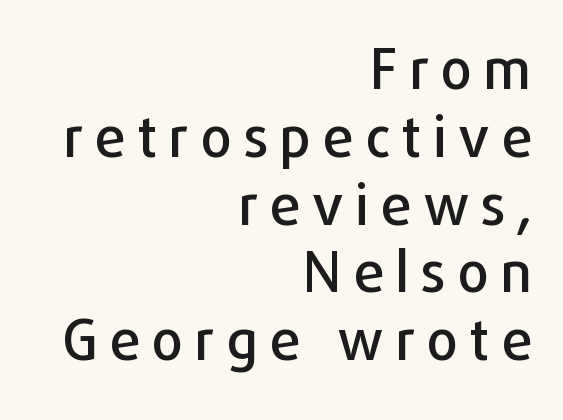
The image shows 56 px sans-serif type, upright; set right-aligned, line spacing 1.21x, unusually wide letter spacing (+0.2 em), not underlined; low stroke contrast and a medium x-height.
